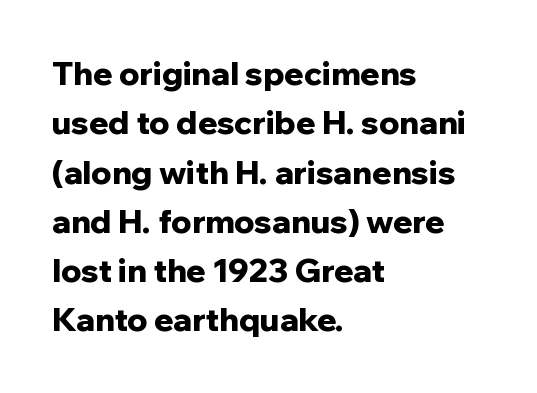
{"serif": "no", "italic": "no", "bold": "yes", "weight": "bold", "width": "normal", "stroke_contrast": "low", "x_height": "medium", "monospaced": "no", "underline": "no", "align": "left", "line_spacing": "normal", "line_spacing_ratio": 1.54, "letter_spacing": "normal", "letter_spacing_em": 0.0, "glyph_px": 32}
